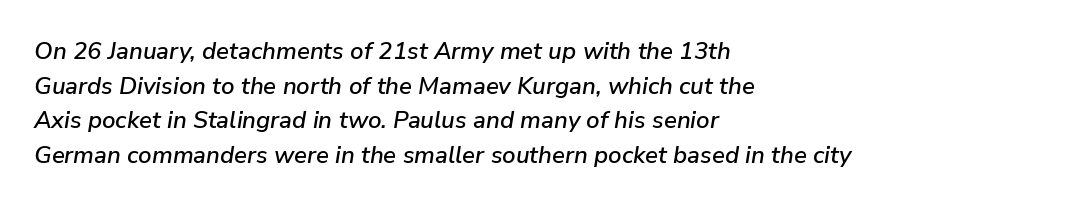
Does the copy run flush right? No — it runs flush left. The line-height multiplier appears to be the usual default. Words appear dense and cohesive because spacing is normal. Tall strokes in this sample are angled rather than plumb. The area under the type is left untouched.
